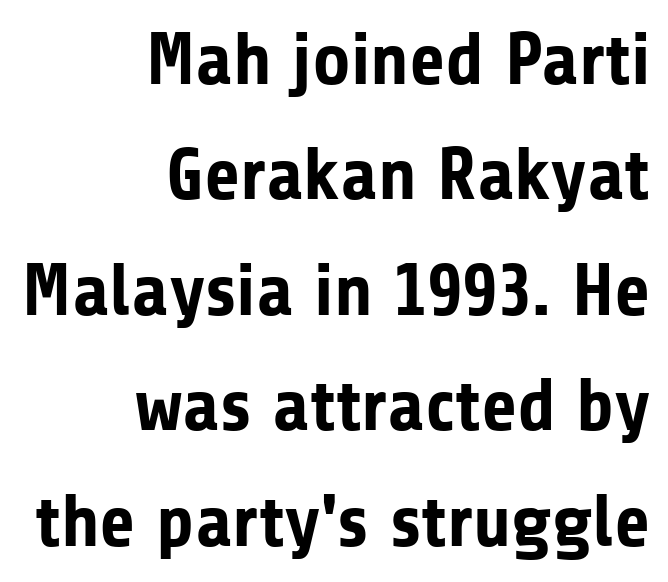
Q: Is the text bold? A: Yes.
Q: Is the text italic (slanted)? A: No, it is upright.
Q: Is the typeface a serif or a sans-serif typeface? A: Sans-serif.
Q: Is the text underlined? A: No.
Q: How is the paragraph aligned? A: Right-aligned.
Q: Is the spacing between letters normal or unusually wide? A: Normal.
Q: Is the spacing between lines tight, normal or loose? A: Normal.
Q: Width (condensed, normal, or wide)? A: Normal.
Q: Stroke contrast? A: Low.
Q: x-height? A: Medium.
Q: Monospaced? A: No.
